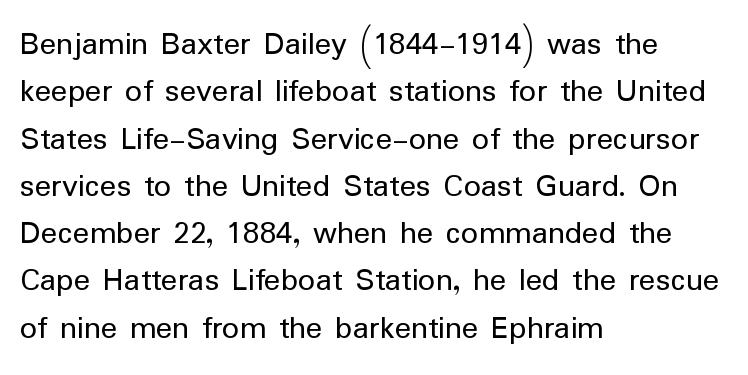
The glyphs in this specimen are sans serif. Rendered with straight, roman letterforms. Which margin do the lines hug? The left one — the right edge is uneven. Glance below the letters and you will spot only blank space.
